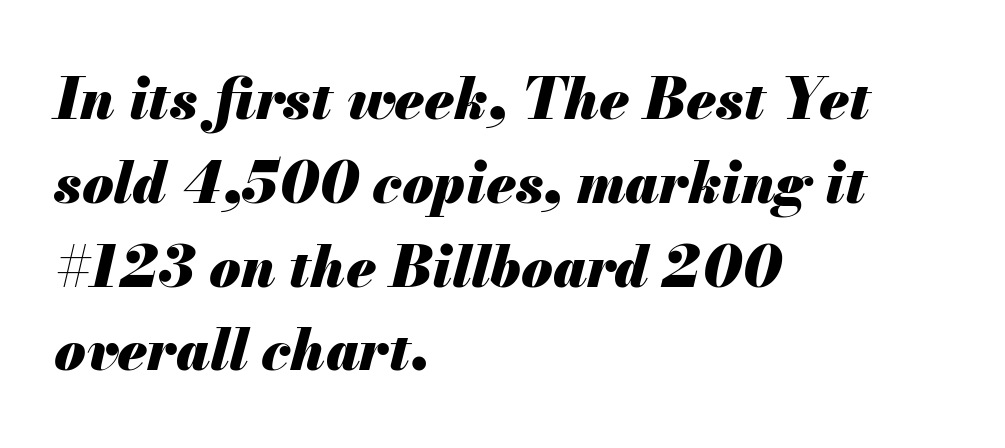
Q: Is the text bold? A: Yes.
Q: Is the text italic (slanted)? A: Yes, it leans right by about 13 degrees.
Q: Is the text underlined? A: No.
Q: How is the paragraph aligned? A: Left-aligned.
Q: Is the spacing between letters normal or unusually wide? A: Normal.
Q: Is the spacing between lines tight, normal or loose? A: Normal.
Q: Width (condensed, normal, or wide)? A: Normal.
Q: Stroke contrast? A: Medium.
Q: x-height? A: Small.
Q: Monospaced? A: No.
